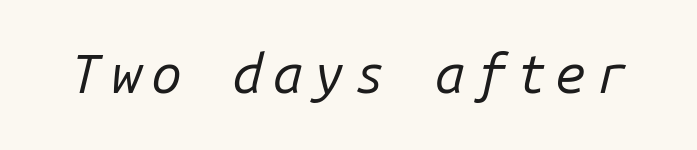
The area under the type is left untouched. You can tell it's italic because the verticals aren't actually vertical. No extra ink here — the face is not bold. Every character here occupies the same horizontal width, giving the sample a typewriter-like rhythm.
